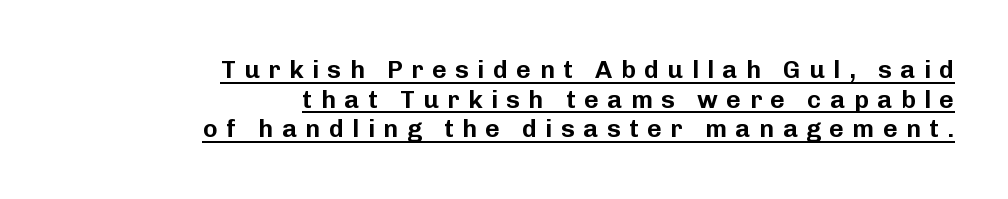
This sample is right-justified, so line beginnings fall wherever the words allow. The gaps between neighbouring characters are conspicuously large. Unlike italic type, these characters show no tilt at all. A continuous stroke trails under the words, as in a hyperlink.
